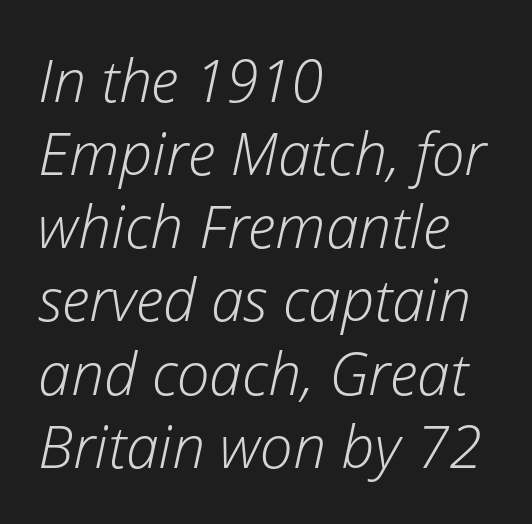
A quiet, ordinary-to-light weight characterises the typeface. The passage shown leans; its letterforms are oblique. The face used here is proportionally spaced, like ordinary book or web type. Leftover space on each line is placed entirely after the last word. The letterforms sit shoulder to shoulder at normal distance.
